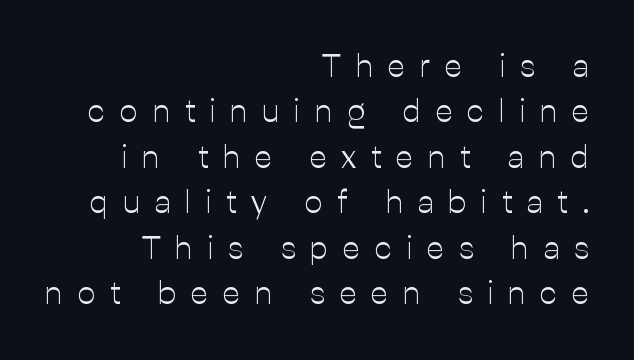
The image shows 32 px light sans-serif type, upright; set right-aligned, normal line spacing (1.42x), unusually wide letter spacing (+0.46 em), not underlined; low stroke contrast and a medium x-height.
